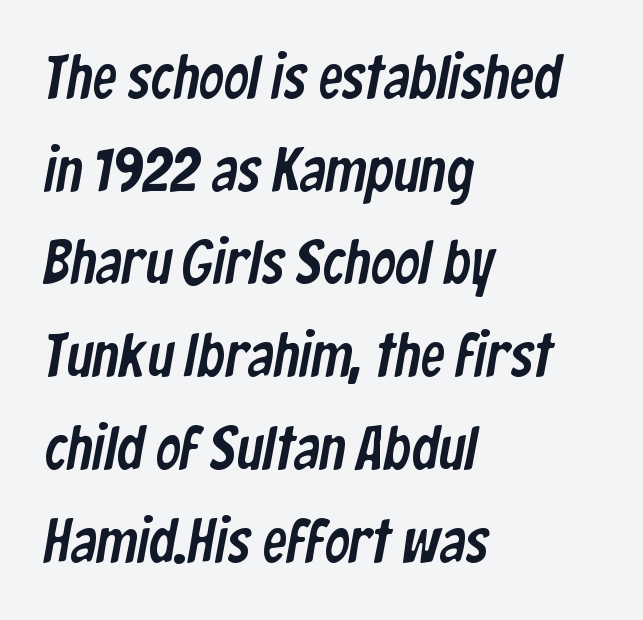
{"serif": "no", "width": "condensed", "stroke_contrast": "low", "x_height": "medium", "monospaced": "no", "underline": "no", "align": "left", "line_spacing": "normal", "line_spacing_ratio": 1.52, "letter_spacing": "normal", "letter_spacing_em": 0.0, "glyph_px": 61}
